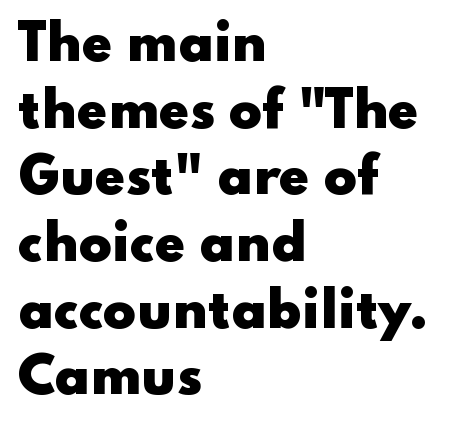
{"serif": "no", "italic": "no", "bold": "yes", "weight": "heavy", "width": "wide", "stroke_contrast": "low", "x_height": "small", "monospaced": "no", "underline": "no", "align": "left", "line_spacing": "normal", "line_spacing_ratio": 1.36, "letter_spacing": "normal", "letter_spacing_em": 0.0, "glyph_px": 49}
